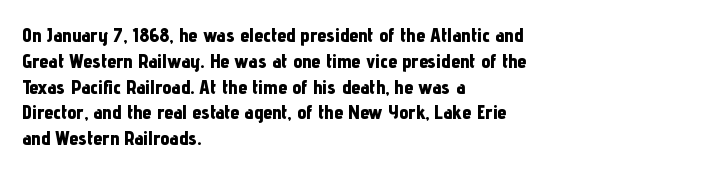
{"italic": "no", "bold": "yes", "underline": "no", "align": "left", "line_spacing": "normal", "line_spacing_ratio": 1.29, "letter_spacing": "normal", "letter_spacing_em": 0.0, "glyph_px": 20}
